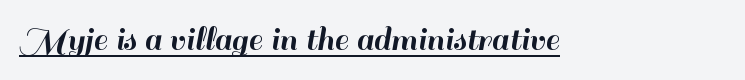
The image shows 36 px sans-serif type; set normal letter spacing, underlined; high stroke contrast and a small x-height.
